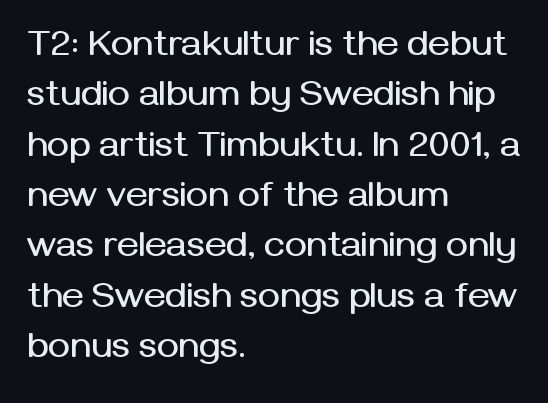
The gaps between neighbouring characters are ordinary and unremarkable. Posture: straight, roman, zero tilt. Compared with typical paragraphs, the rows here are spaced about the same. The foot of each line stays bare and open. The rag falls on the right side of this text block.
